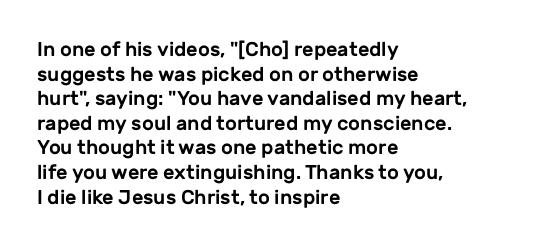
{"italic": "no", "underline": "no", "align": "left", "line_spacing_ratio": 1.23, "letter_spacing": "normal", "letter_spacing_em": 0.0, "glyph_px": 20}
